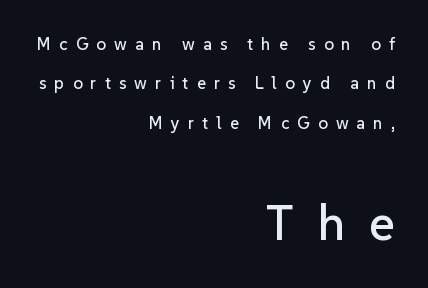
The rendering uses natural spacing where letterforms have individual widths. Descender tails drop into unmarked territory. The vertical gap from one line to the next is large. Italic? Not at all — the glyphs are vertical. Note: smaller setting up top, larger setting below. Type style note: lacks serifs.
